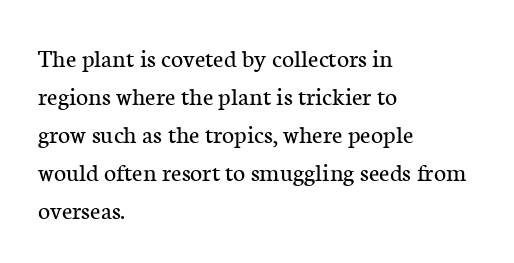
{"italic": "no", "bold": "no", "underline": "no", "align": "left", "line_spacing": "normal", "line_spacing_ratio": 1.46, "letter_spacing": "normal", "letter_spacing_em": 0.0, "glyph_px": 26}
